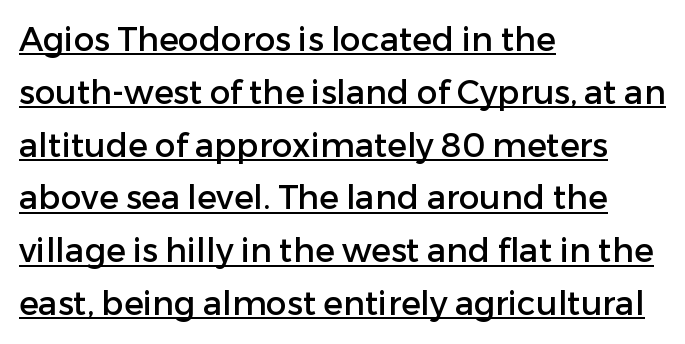
{"serif": "no", "italic": "no", "width": "normal", "stroke_contrast": "low", "x_height": "medium", "monospaced": "no", "underline": "yes", "align": "left", "line_spacing": "normal", "line_spacing_ratio": 1.6, "letter_spacing": "normal", "letter_spacing_em": 0.0, "glyph_px": 33}
